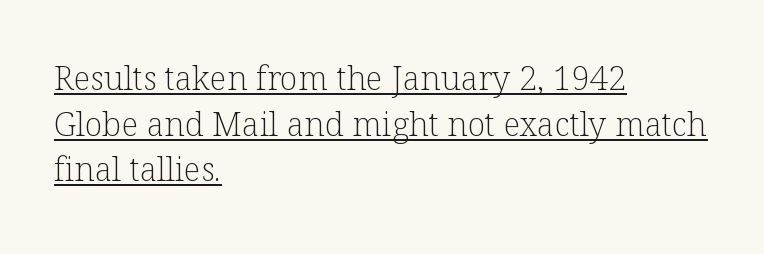
The image shows 33 px light serif type, upright; set left-aligned, normal line spacing (1.38x), normal letter spacing, underlined; low stroke contrast and a medium x-height.
